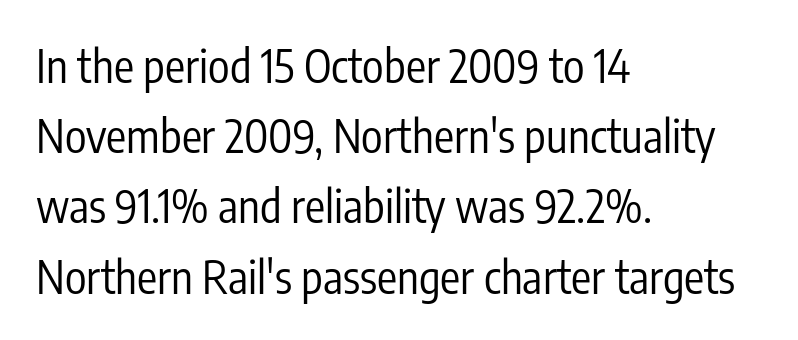
Q: Is the text bold? A: No.
Q: Is the text italic (slanted)? A: No, it is upright.
Q: Is the typeface a serif or a sans-serif typeface? A: Sans-serif.
Q: Is the text underlined? A: No.
Q: How is the paragraph aligned? A: Left-aligned.
Q: Is the spacing between letters normal or unusually wide? A: Normal.
Q: Is the spacing between lines tight, normal or loose? A: Normal.
Q: Width (condensed, normal, or wide)? A: Condensed.
Q: Stroke contrast? A: Low.
Q: x-height? A: Medium.
Q: Monospaced? A: No.
